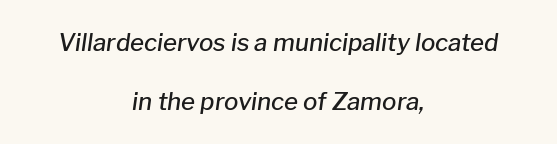
The image shows 24 px text type, italic (leaning right); set centered, loose line spacing (2.46x), normal letter spacing, not underlined.
